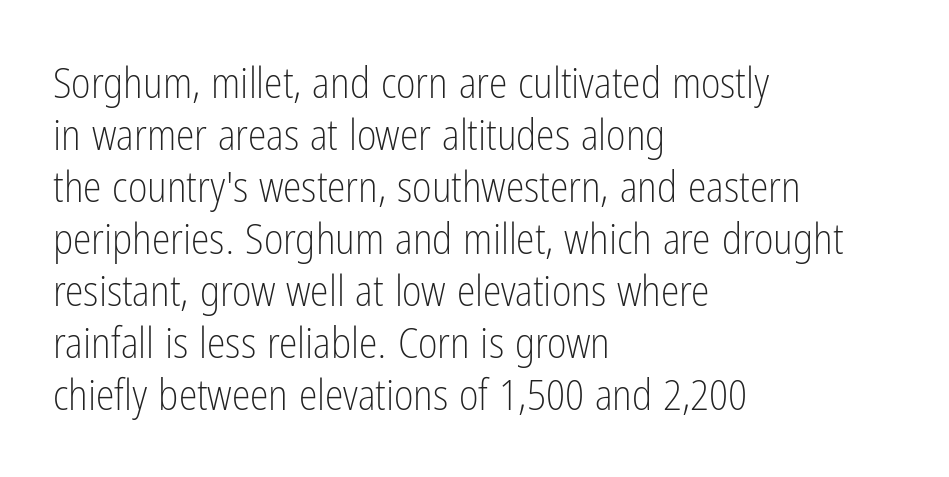
Q: Is the text bold? A: No.
Q: Is the text italic (slanted)? A: No, it is upright.
Q: Is the typeface a serif or a sans-serif typeface? A: Sans-serif.
Q: Is the text underlined? A: No.
Q: How is the paragraph aligned? A: Left-aligned.
Q: Is the spacing between letters normal or unusually wide? A: Normal.
Q: Width (condensed, normal, or wide)? A: Condensed.
Q: Stroke contrast? A: Low.
Q: x-height? A: Medium.
Q: Monospaced? A: No.
